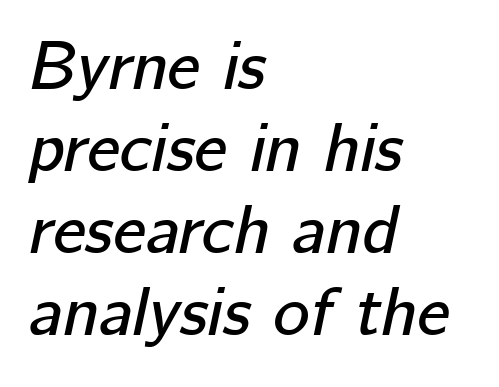
{"italic": "yes", "lean": "right", "slant_degrees": 12, "width": "normal", "stroke_contrast": "low", "x_height": "medium", "monospaced": "no", "underline": "no", "align": "left", "line_spacing_ratio": 1.19, "letter_spacing": "normal", "letter_spacing_em": 0.0, "glyph_px": 69}
